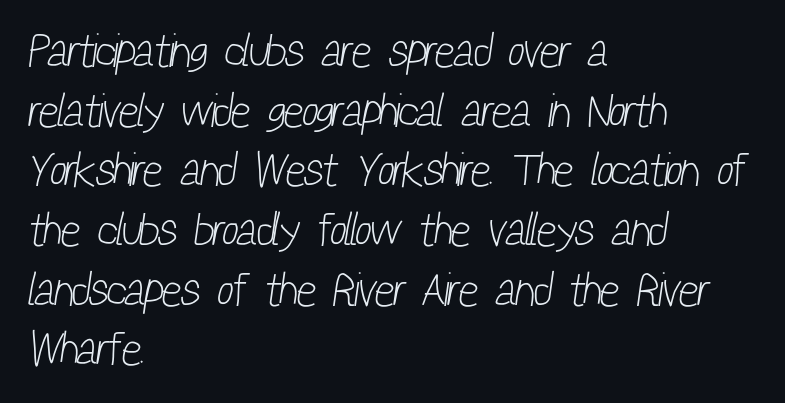
{"serif": "no", "bold": "no", "weight": "light", "width": "condensed", "stroke_contrast": "low", "x_height": "medium", "monospaced": "no", "underline": "no", "align": "left", "line_spacing": "normal", "line_spacing_ratio": 1.27, "letter_spacing": "normal", "letter_spacing_em": 0.0, "glyph_px": 47}
